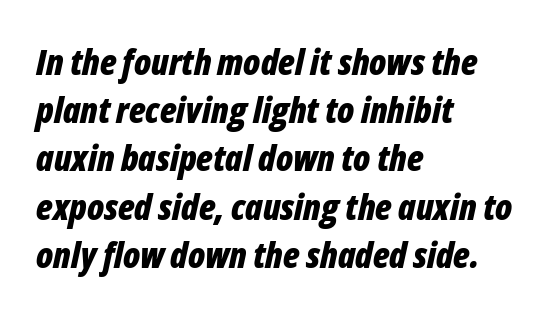
Q: Is the text bold? A: Yes.
Q: Is the text italic (slanted)? A: Yes, it leans right by about 12 degrees.
Q: Is the text underlined? A: No.
Q: How is the paragraph aligned? A: Left-aligned.
Q: Is the spacing between letters normal or unusually wide? A: Normal.
Q: Is the spacing between lines tight, normal or loose? A: Normal.
Q: Width (condensed, normal, or wide)? A: Condensed.
Q: Stroke contrast? A: Low.
Q: x-height? A: Medium.
Q: Monospaced? A: No.
